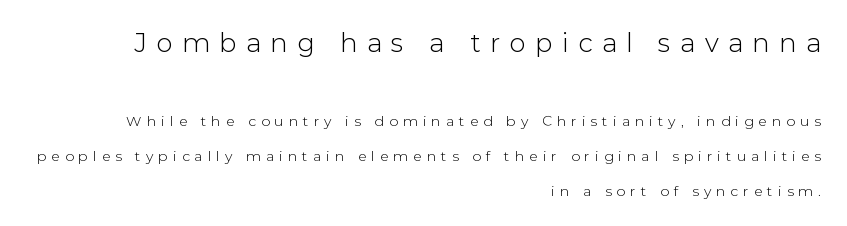
The image shows 26 px text type, upright; set right-aligned, loose line spacing (2.5x), unusually wide letter spacing (+0.36 em), not underlined; the first (top) block is 1.86x larger.
